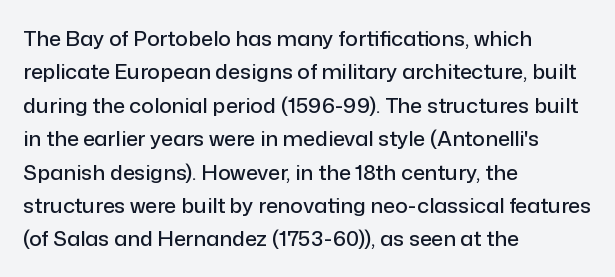
Nobody drew a line under any word here. A student would call this left alignment; a typographer would say flush left, rag right. Rendered with straight, roman letterforms. In terms of leading, this rendering sits right in the middle. Characters follow at the spacing the type designer built in.
